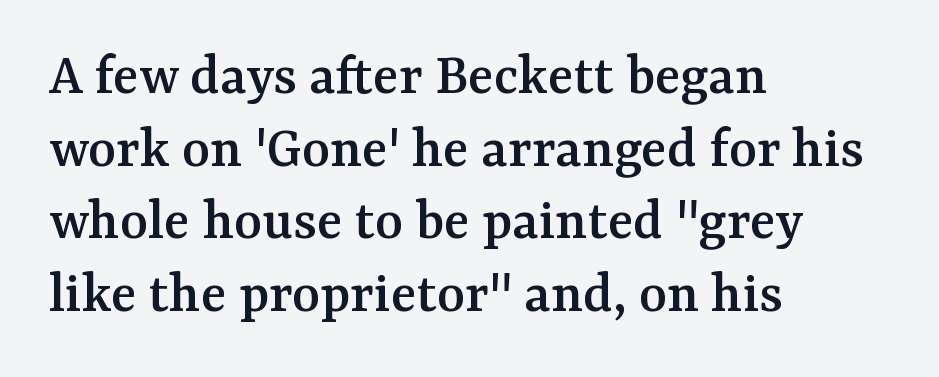
{"serif": "yes", "italic": "no", "width": "normal", "stroke_contrast": "medium", "x_height": "medium", "monospaced": "no", "underline": "no", "align": "left", "line_spacing_ratio": 1.21, "letter_spacing": "normal", "letter_spacing_em": 0.0, "glyph_px": 60}
